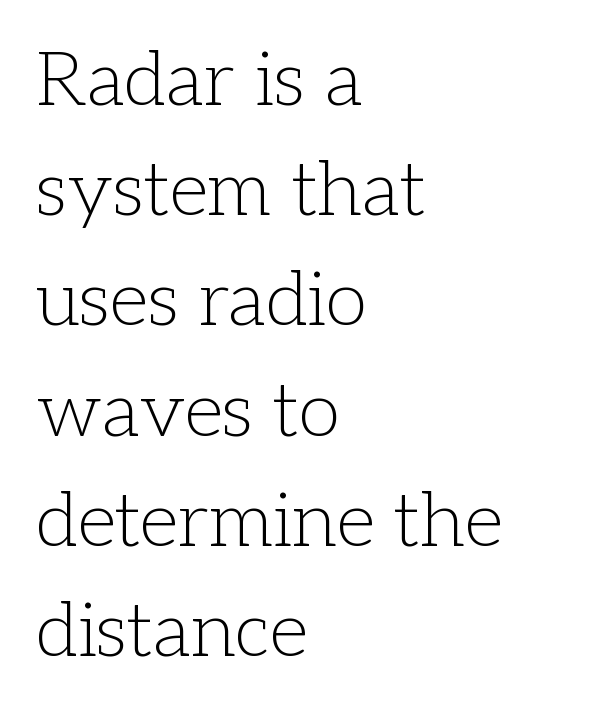
Here the glyphs are tracked normally, forming tight word shapes. The strokes carry an ordinary text weight at most. You can tell from the footed stems that serif type was used. Check under the words: just untouched page.
